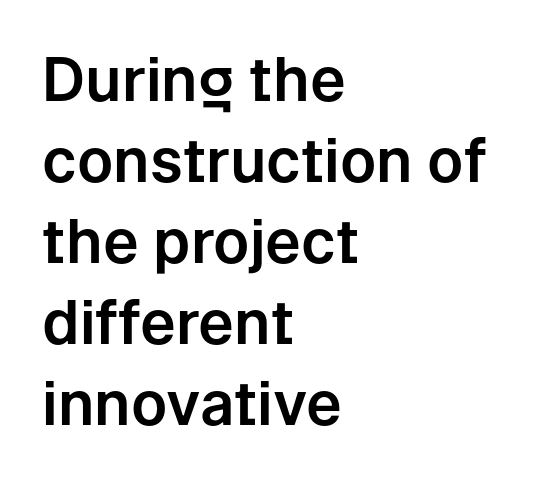
{"serif": "no", "italic": "no", "width": "normal", "stroke_contrast": "low", "x_height": "medium", "monospaced": "no", "underline": "no", "align": "left", "line_spacing": "normal", "line_spacing_ratio": 1.35, "letter_spacing": "normal", "letter_spacing_em": 0.0, "glyph_px": 60}
